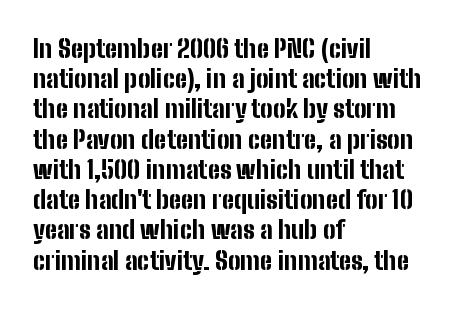
Q: Is the text bold? A: Yes.
Q: Is the text italic (slanted)? A: No, it is upright.
Q: Is the text underlined? A: No.
Q: How is the paragraph aligned? A: Left-aligned.
Q: Is the spacing between letters normal or unusually wide? A: Normal.
